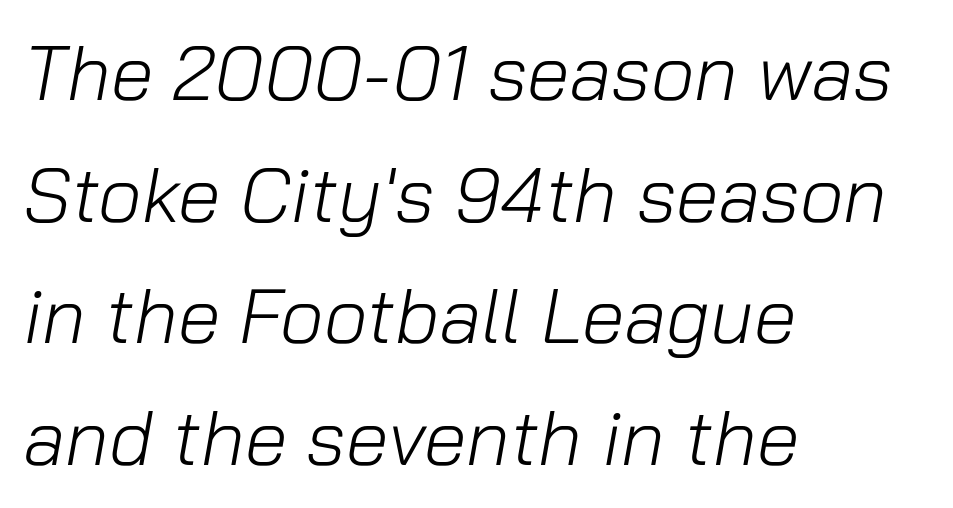
How are the letters spaced? Ordinarily, with no added tracking. Each letter keeps its own natural width here, so spacing adapts to shape. The area under the type is left untouched. The rendering anchors every line to the left-hand side.
